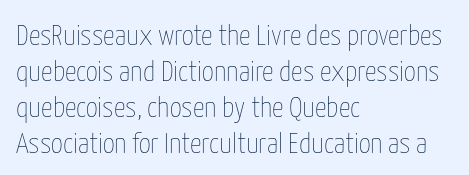
The image shows 29 px thin, condensed type, upright; set left-aligned, line spacing 1.24x, normal letter spacing, not underlined; low stroke contrast and a medium x-height.
